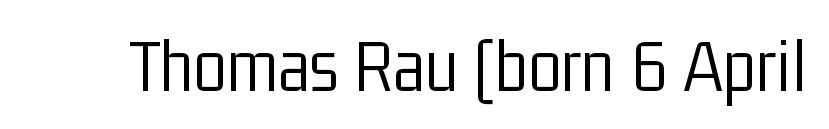
Decoration check: the copy has no underline. The lettering stays uniformly vertical, giving the passage a roman look. Spacing verdict: proportional, widths tailored to each character. The tracking reads as untouched default to a designer's eye.
